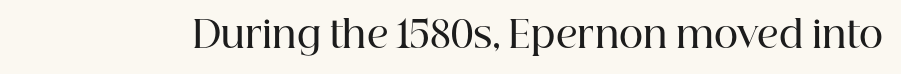
The image shows 37 px semibold serif type, upright; set normal letter spacing, not underlined; high stroke contrast and a medium x-height.
